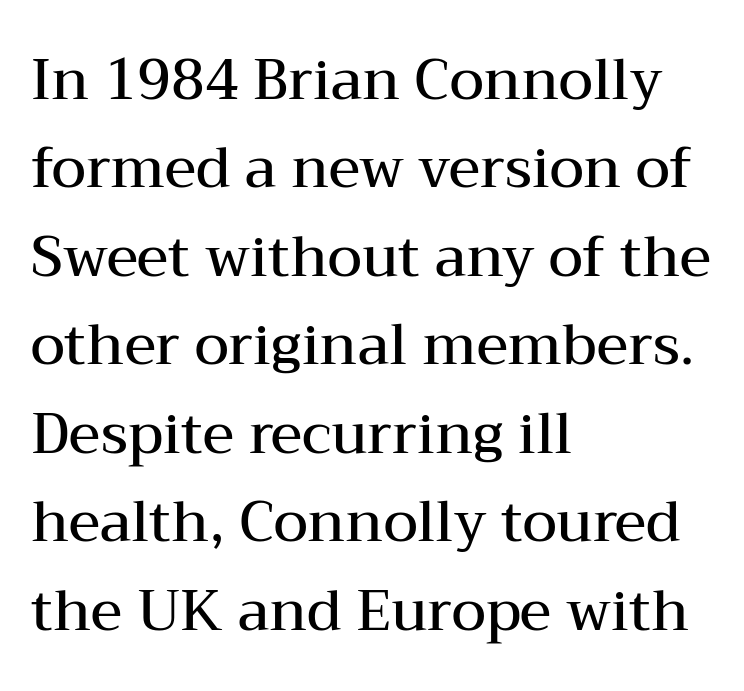
The image shows 56 px semibold, wide serif type, upright; set left-aligned, normal line spacing (1.58x), normal letter spacing, not underlined; medium stroke contrast and a medium x-height.
